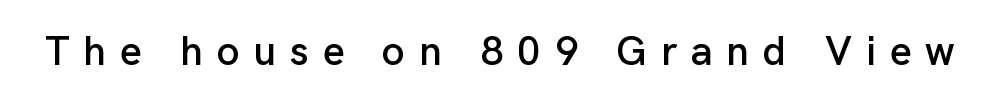
The image shows 41 px sans-serif type, upright; set unusually wide letter spacing (+0.34 em), not underlined; low stroke contrast and a medium x-height.
